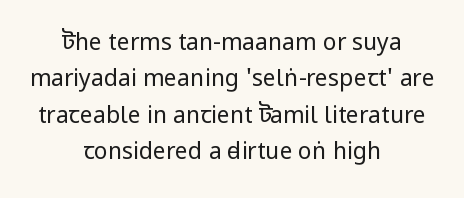
The image shows 23 px text type, upright; set centered, normal line spacing (1.58x), normal letter spacing, not underlined.
